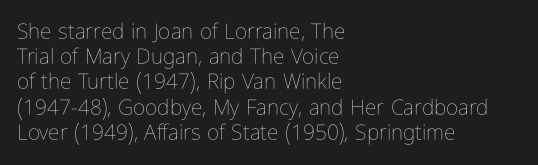
{"italic": "no", "bold": "no", "underline": "no", "align": "left", "line_spacing_ratio": 1.2, "letter_spacing": "normal", "letter_spacing_em": 0.0, "glyph_px": 21}
